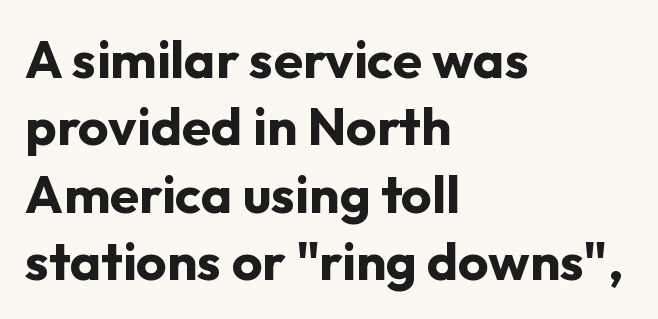
Q: Is the text bold? A: Yes.
Q: Is the text italic (slanted)? A: No, it is upright.
Q: Is the typeface a serif or a sans-serif typeface? A: Sans-serif.
Q: Is the text underlined? A: No.
Q: How is the paragraph aligned? A: Left-aligned.
Q: Is the spacing between letters normal or unusually wide? A: Normal.
Q: Is the spacing between lines tight, normal or loose? A: Normal.
Q: Width (condensed, normal, or wide)? A: Normal.
Q: Stroke contrast? A: Low.
Q: x-height? A: Medium.
Q: Monospaced? A: No.
